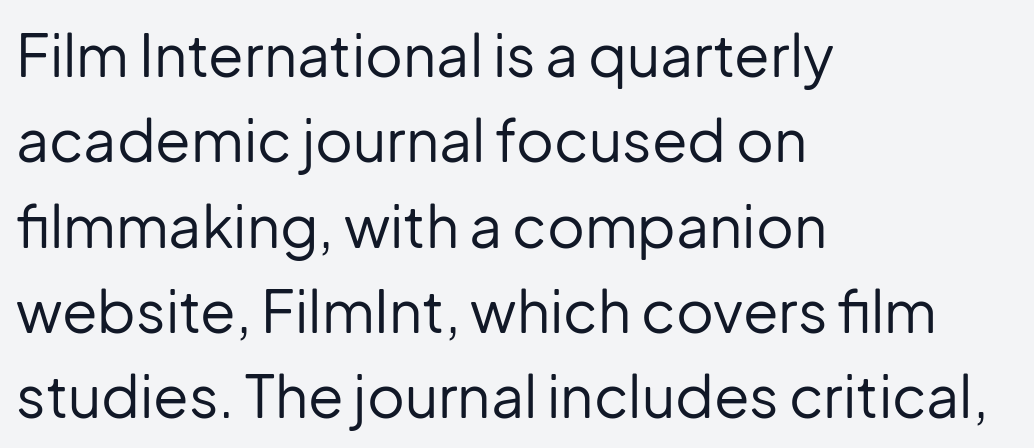
The image shows 58 px regular-weight sans-serif type, upright; set left-aligned, normal line spacing (1.47x), normal letter spacing, not underlined; low stroke contrast and a medium x-height.
